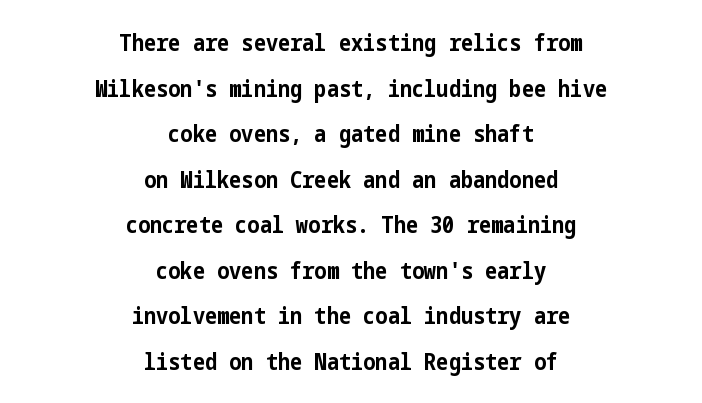
Q: Is the text bold? A: Yes.
Q: Is the text italic (slanted)? A: No, it is upright.
Q: Is the text underlined? A: No.
Q: How is the paragraph aligned? A: Centered.
Q: Is the spacing between letters normal or unusually wide? A: Normal.
Q: Is the spacing between lines tight, normal or loose? A: Loose.
